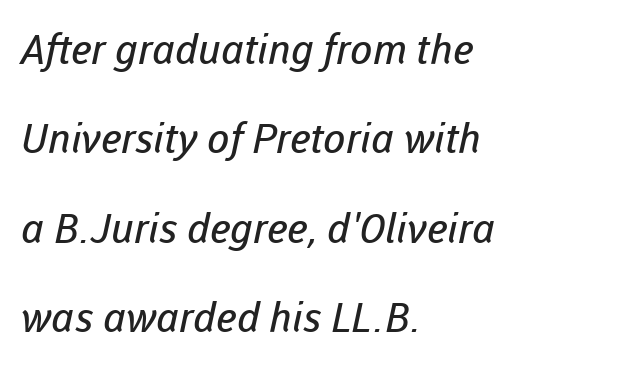
Q: Is the text bold? A: No.
Q: Is the typeface a serif or a sans-serif typeface? A: Sans-serif.
Q: Is the text underlined? A: No.
Q: How is the paragraph aligned? A: Left-aligned.
Q: Is the spacing between letters normal or unusually wide? A: Normal.
Q: Is the spacing between lines tight, normal or loose? A: Loose.
Q: Width (condensed, normal, or wide)? A: Normal.
Q: Stroke contrast? A: Low.
Q: x-height? A: Medium.
Q: Monospaced? A: No.
